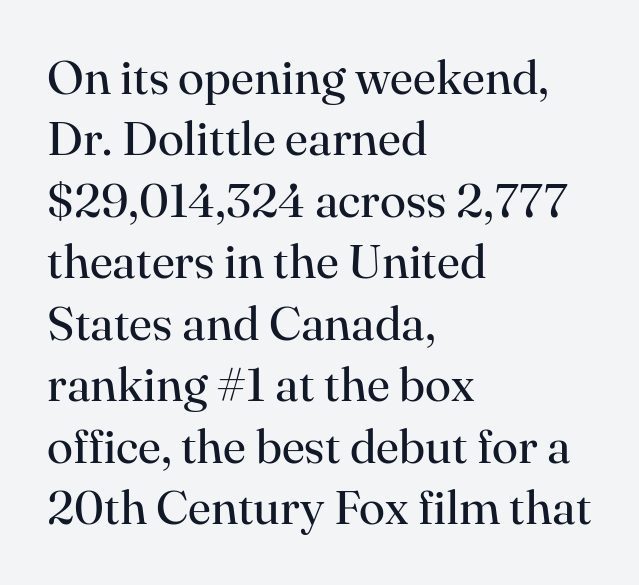
Q: Is the text bold? A: No.
Q: Is the text italic (slanted)? A: No, it is upright.
Q: Is the typeface a serif or a sans-serif typeface? A: Serif.
Q: Is the text underlined? A: No.
Q: How is the paragraph aligned? A: Left-aligned.
Q: Is the spacing between letters normal or unusually wide? A: Normal.
Q: Is the spacing between lines tight, normal or loose? A: Normal.
Q: Width (condensed, normal, or wide)? A: Normal.
Q: Stroke contrast? A: High.
Q: x-height? A: Small.
Q: Monospaced? A: No.
